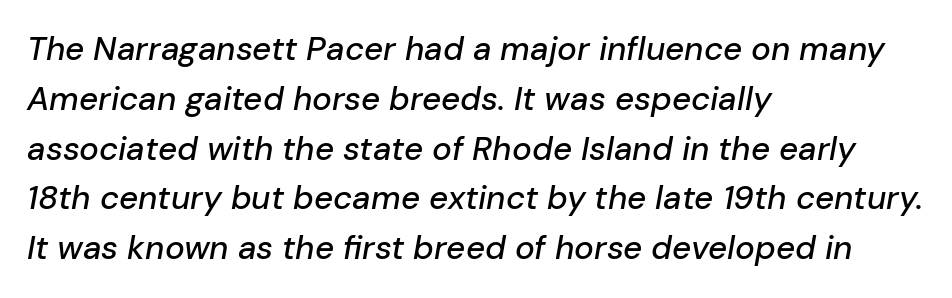
The image shows 33 px text type, italic (leaning right); set left-aligned, normal line spacing (1.51x), normal letter spacing, not underlined; low stroke contrast and a medium x-height.
